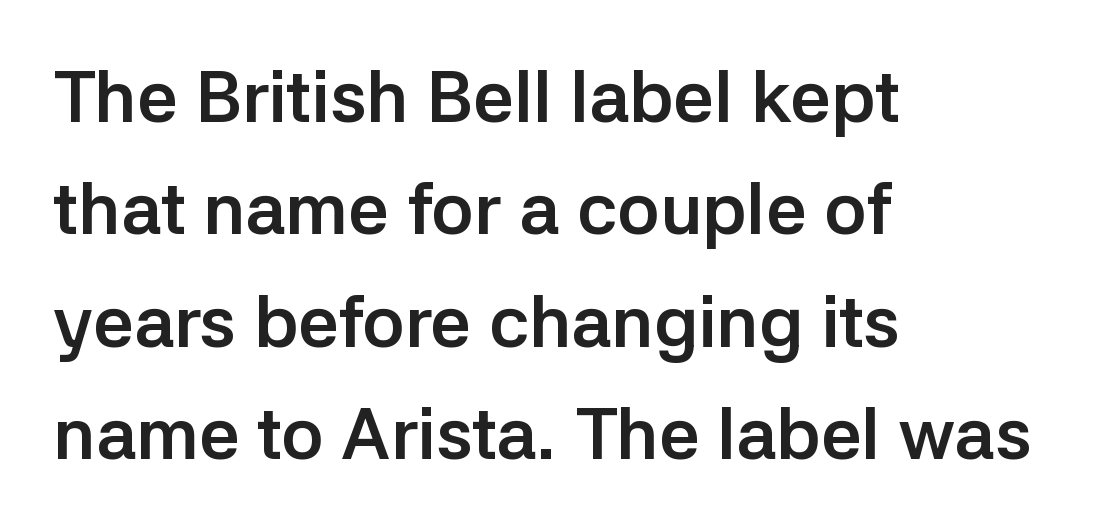
{"serif": "no", "italic": "no", "bold": "yes", "weight": "semibold", "width": "normal", "stroke_contrast": "low", "x_height": "medium", "monospaced": "no", "underline": "no", "align": "left", "line_spacing": "normal", "line_spacing_ratio": 1.56, "letter_spacing": "normal", "letter_spacing_em": 0.0, "glyph_px": 72}
